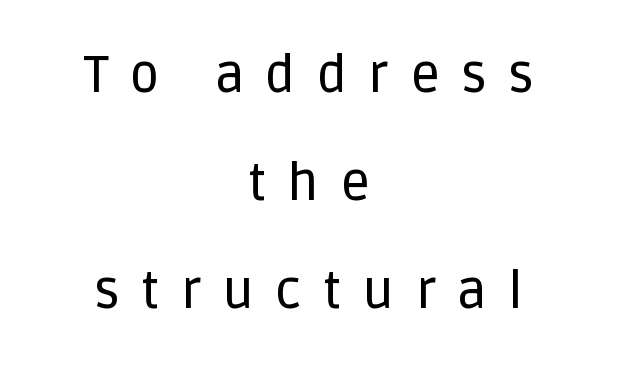
The image shows 51 px sans-serif type, upright; set centered, loose line spacing (2.12x), unusually wide letter spacing (+0.42 em), not underlined; low stroke contrast and a large x-height.
